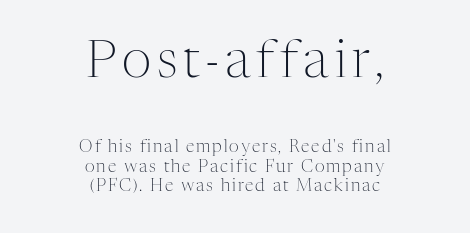
The image shows 52 px light serif type, upright; set centered, tight line spacing (1.15x), not underlined; the first (top) block is 3.06x larger; medium stroke contrast and a medium x-height.
